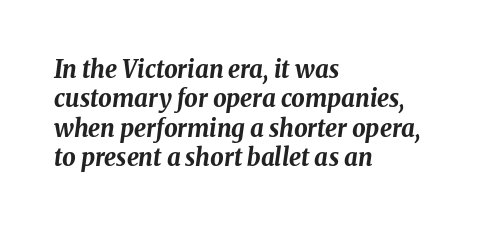
{"italic": "yes", "lean": "right", "slant_degrees": 8, "bold": "yes", "underline": "no", "align": "left", "line_spacing_ratio": 1.22, "letter_spacing": "normal", "letter_spacing_em": 0.0, "glyph_px": 24}
